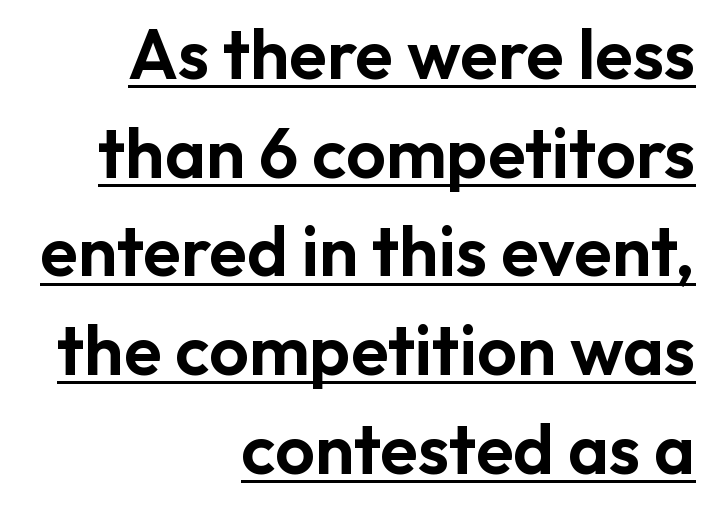
The rendering uses a moderate line-height, typical for paragraphs. The rendering uses the underline text-decoration. Check where the strokes stop: nothing finishes them off — pure sans. The paragraph shown leans on its right margin. Note the varied advance widths — an 'i' is clearly narrower than an 'm'.
